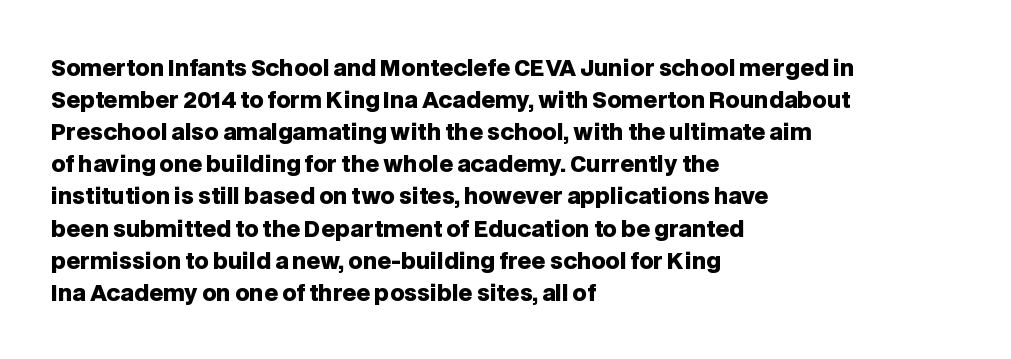
These lines were composed using upright roman letters. Bare-footed words on every line. The vertical gap from one line to the next is medium. Leftover space on each line is placed entirely after the last word. The line texture is even and compact thanks to regular tracking.
